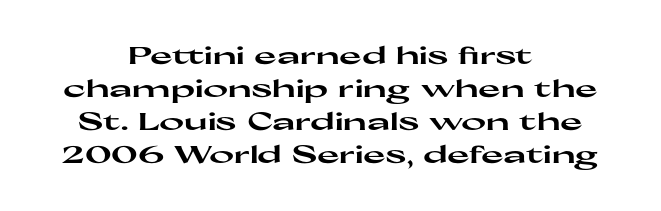
{"italic": "no", "bold": "yes", "underline": "no", "align": "center", "line_spacing": "normal", "line_spacing_ratio": 1.37, "letter_spacing": "normal", "letter_spacing_em": 0.0, "glyph_px": 24}
